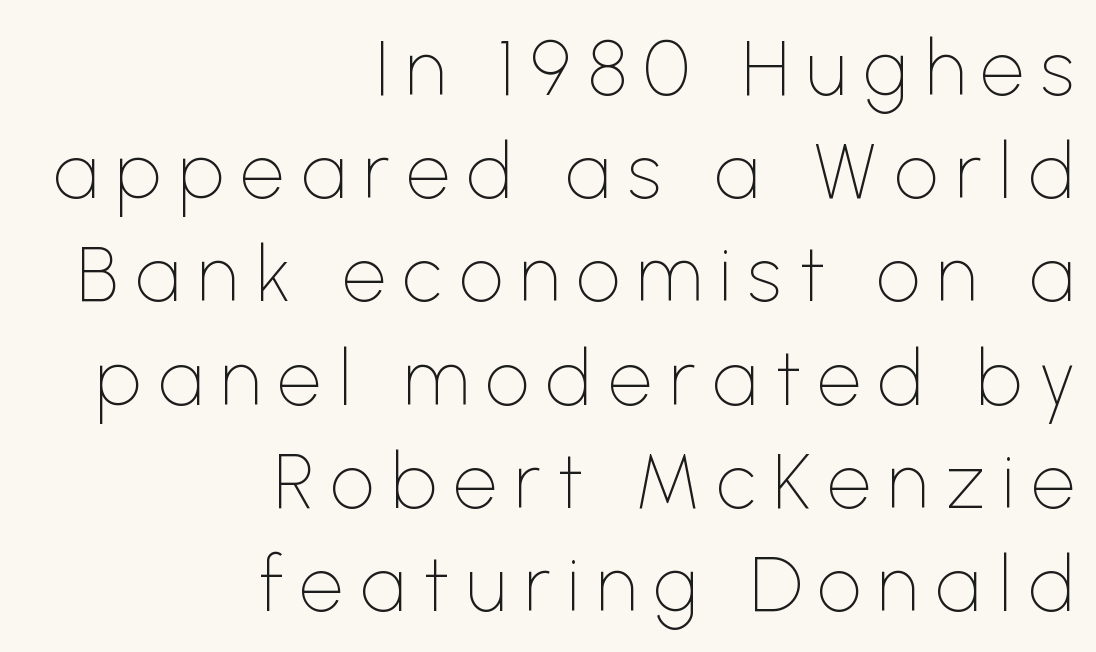
This rendering widens character spacing well past its baseline value. You could not count columns in this text — the font is proportionally spaced. A sans-serif font was chosen for this passage. The line-height multiplier appears to be the usual default. Quick note: not italic, upright.
